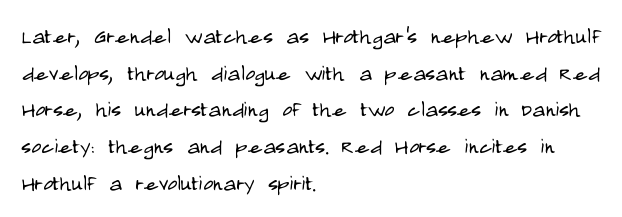
The image shows 27 px text type, upright; set left-aligned, normal line spacing (1.36x), normal letter spacing, not underlined.
